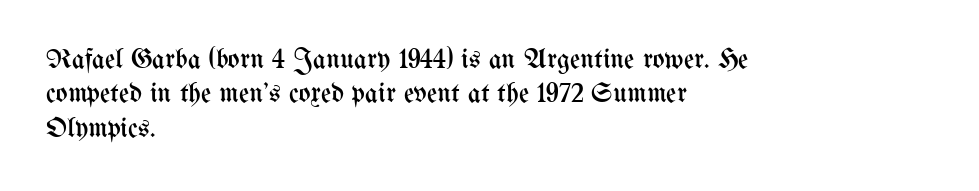
Q: Is the text bold? A: No.
Q: Is the text italic (slanted)? A: No, it is upright.
Q: Is the text underlined? A: No.
Q: How is the paragraph aligned? A: Left-aligned.
Q: Is the spacing between letters normal or unusually wide? A: Normal.
Q: Width (condensed, normal, or wide)? A: Condensed.
Q: Stroke contrast? A: Medium.
Q: x-height? A: Medium.
Q: Monospaced? A: No.
